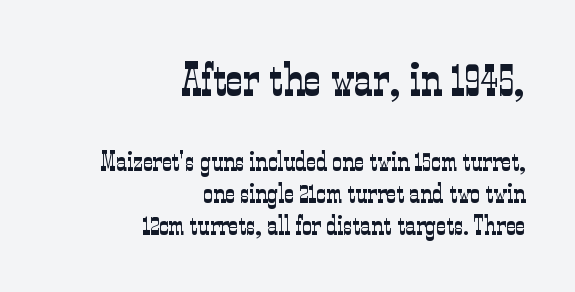
Q: Is the text bold? A: No.
Q: Is the text italic (slanted)? A: No, it is upright.
Q: Is the typeface a serif or a sans-serif typeface? A: Serif.
Q: Is the text underlined? A: No.
Q: How is the paragraph aligned? A: Right-aligned.
Q: Is the spacing between letters normal or unusually wide? A: Normal.
Q: Which block of text is set in a larger size, the first (top) or the second (bottom)? A: The first (top) one.
Q: Width (condensed, normal, or wide)? A: Condensed.
Q: Stroke contrast? A: Low.
Q: x-height? A: Medium.
Q: Monospaced? A: No.
